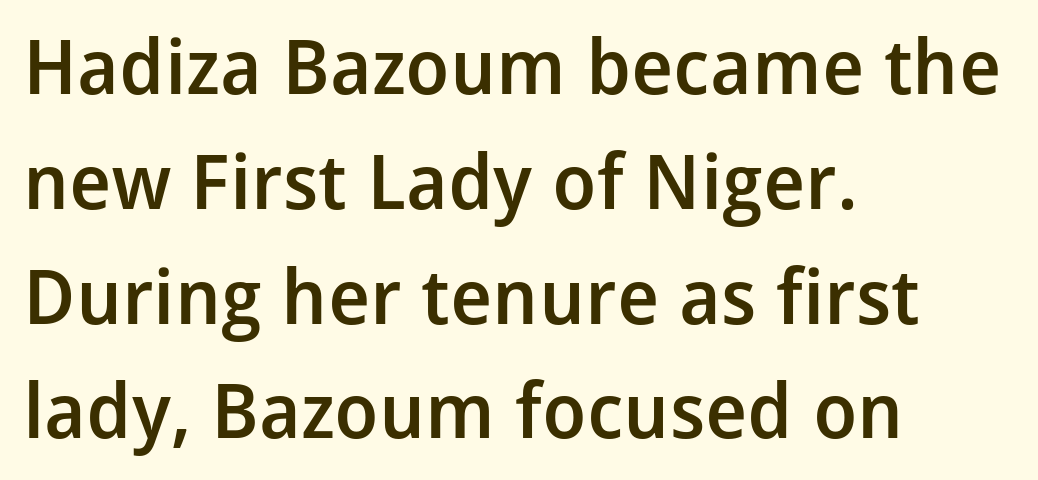
{"serif": "no", "italic": "no", "bold": "semi", "weight": "semibold", "width": "normal", "stroke_contrast": "low", "x_height": "medium", "monospaced": "no", "underline": "no", "align": "left", "line_spacing": "normal", "line_spacing_ratio": 1.51, "letter_spacing": "normal", "letter_spacing_em": 0.0, "glyph_px": 76}
